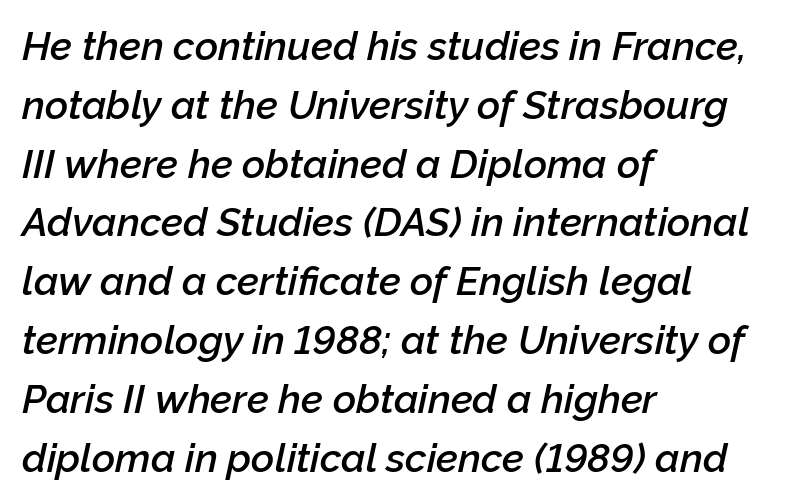
The image shows 40 px semibold type, italic (leaning right); set left-aligned, normal line spacing (1.47x), normal letter spacing, not underlined; low stroke contrast and a medium x-height.
